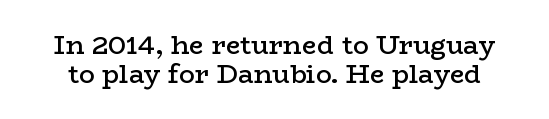
The image shows 26 px text type, upright; set tight line spacing (1.13x), normal letter spacing, not underlined.
